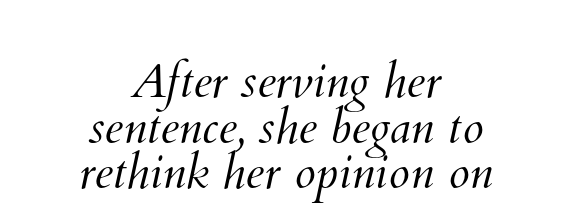
{"bold": "no", "weight": "light", "width": "normal", "stroke_contrast": "medium", "x_height": "small", "monospaced": "no", "underline": "no", "align": "center", "line_spacing": "tight", "line_spacing_ratio": 0.95, "letter_spacing": "normal", "letter_spacing_em": 0.0, "glyph_px": 48}
